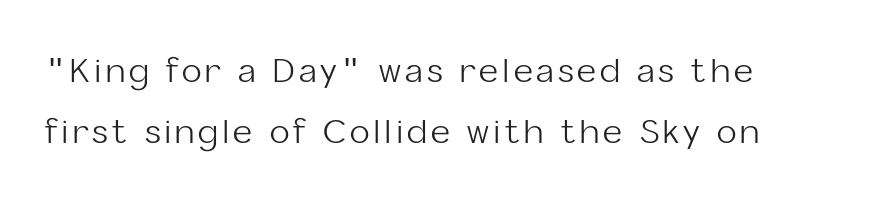
The image shows 33 px light sans-serif type, upright; set left-aligned, line spacing 1.85x, not underlined; low stroke contrast and a medium x-height.
